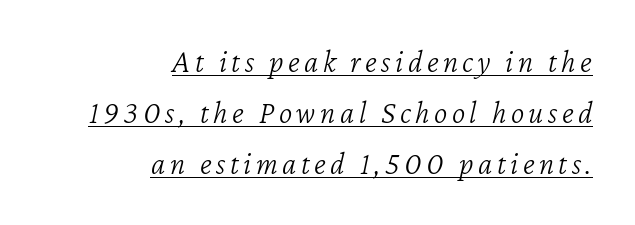
{"italic": "yes", "lean": "right", "slant_degrees": 12, "bold": "no", "weight": "light", "width": "normal", "stroke_contrast": "low", "x_height": "medium", "monospaced": "no", "underline": "yes", "align": "right", "line_spacing": "normal", "line_spacing_ratio": 1.6, "glyph_px": 32}
